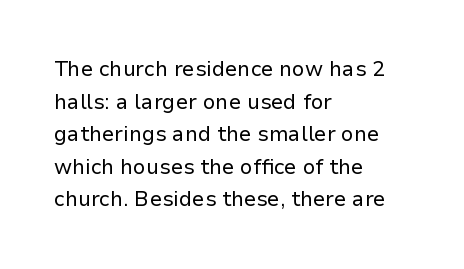
Q: Is the text bold? A: No.
Q: Is the text italic (slanted)? A: No, it is upright.
Q: Is the text underlined? A: No.
Q: How is the paragraph aligned? A: Left-aligned.
Q: Is the spacing between letters normal or unusually wide? A: Normal.
Q: Is the spacing between lines tight, normal or loose? A: Normal.
